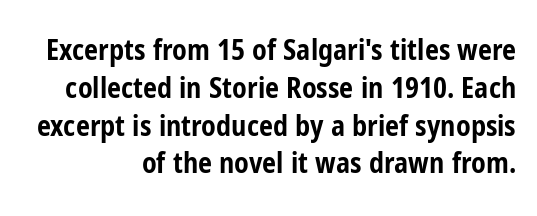
A student would call this right alignment; a typographer would say flush right, rag left. In terms of letterform style, serifs are entirely absent. Any mark beneath the type? The region is blank. How heavy is the stroke? Heavy — this is a bold. Nothing unusual about the tracking: characters are spaced as the font intends. Think of a printed novel: that variable character pitch is what you see here.
